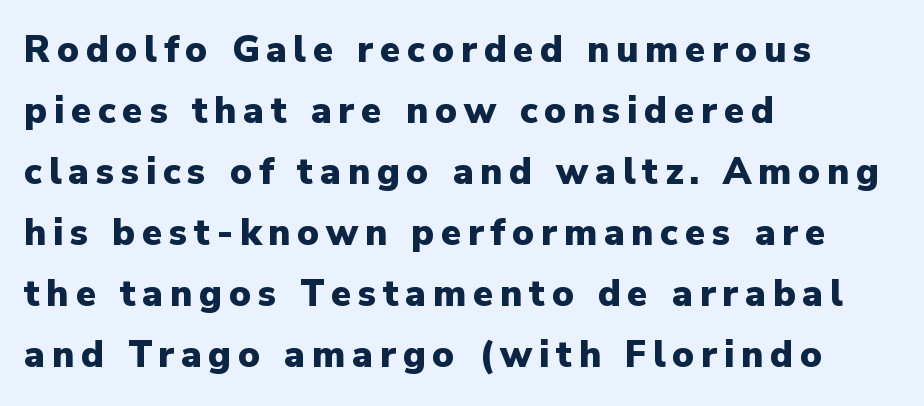
The image shows 37 px heavy sans-serif type, upright; set left-aligned, normal line spacing (1.65x), not underlined; low stroke contrast and a medium x-height.
